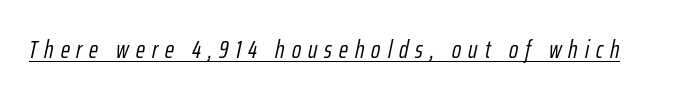
{"italic": "yes", "lean": "right", "slant_degrees": 12, "bold": "no", "underline": "yes", "letter_spacing": "wide", "letter_spacing_em": 0.28, "glyph_px": 25}
